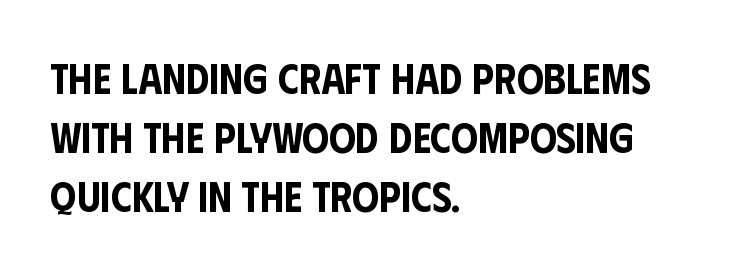
Check the space under the baseline: it is left empty. Here the designer chose a conventional face with non-uniform glyph widths. If you drew a line through each stem, it would be perfectly vertical. In terms of letterspacing, this is plain default setting.
